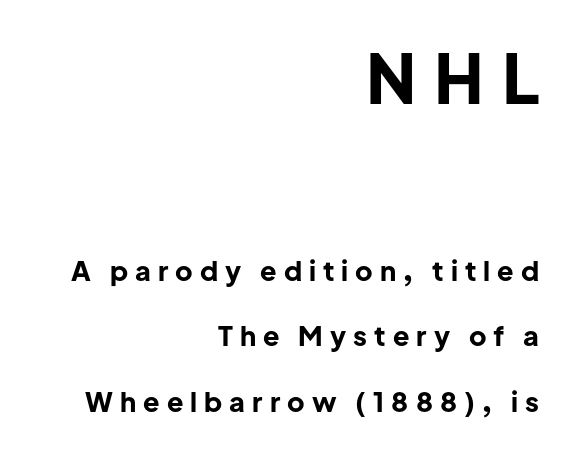
{"serif": "no", "italic": "no", "bold": "yes", "weight": "bold", "width": "normal", "stroke_contrast": "low", "x_height": "medium", "monospaced": "no", "underline": "no", "align": "right", "line_spacing": "loose", "line_spacing_ratio": 2.42, "letter_spacing": "wide", "letter_spacing_em": 0.26, "larger_block": "first", "size_ratio": 2.52, "glyph_px": 68}
